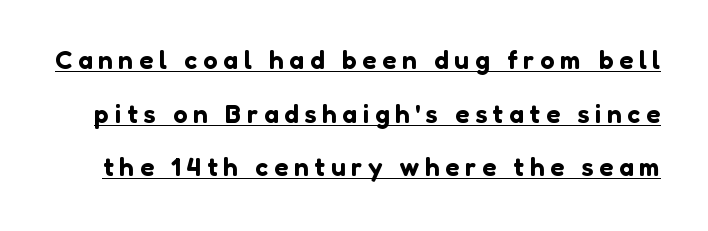
Q: Is the text italic (slanted)? A: No, it is upright.
Q: Is the text underlined? A: Yes.
Q: Is the spacing between letters normal or unusually wide? A: Unusually wide.
Q: Is the spacing between lines tight, normal or loose? A: Loose.
